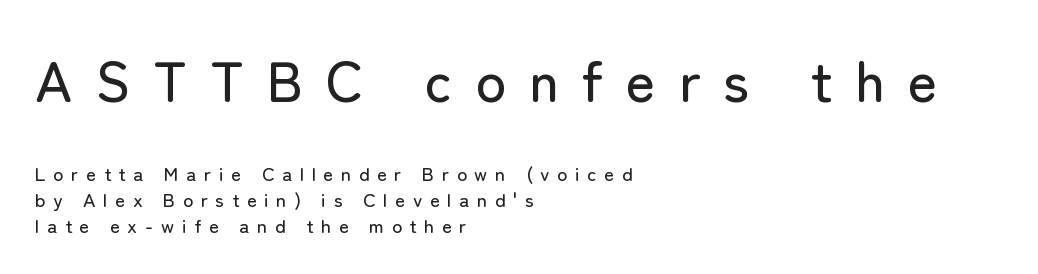
The paragraph has a hard left edge and a soft right edge. The type family on display is of the sans-serif kind. The face used here is proportionally spaced, like ordinary book or web type. The foot of each line stays bare and open. Evenly set lines give the paragraph a standard silhouette. Scale decreases going downward across the two blocks.
